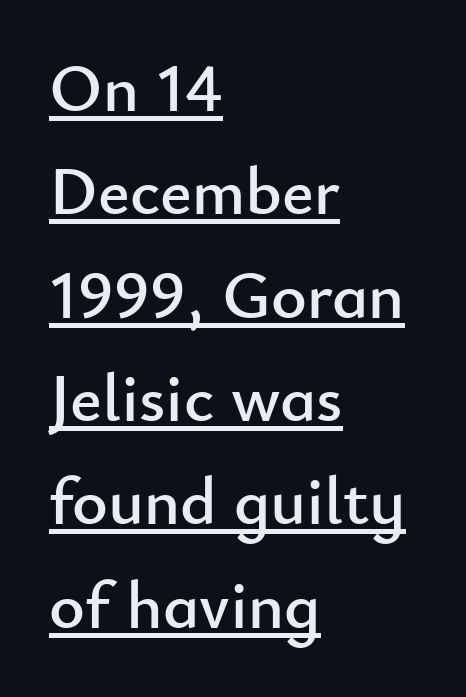
{"serif": "no", "italic": "no", "width": "normal", "stroke_contrast": "low", "x_height": "small", "monospaced": "no", "underline": "yes", "align": "left", "line_spacing": "normal", "line_spacing_ratio": 1.52, "letter_spacing": "normal", "letter_spacing_em": 0.0, "glyph_px": 68}
